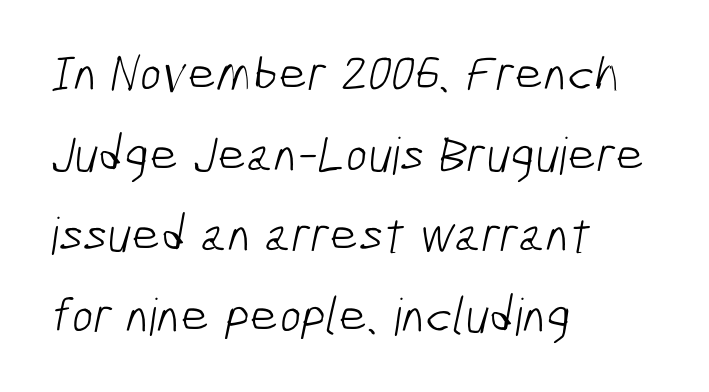
{"serif": "no", "bold": "no", "weight": "light", "width": "condensed", "stroke_contrast": "low", "x_height": "medium", "monospaced": "no", "underline": "no", "align": "left", "line_spacing": "normal", "line_spacing_ratio": 1.58, "letter_spacing": "normal", "letter_spacing_em": 0.0, "glyph_px": 51}
